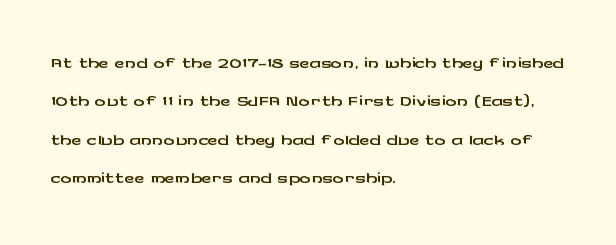
The image shows 28 px wide sans-serif type, upright; set left-aligned, normal line spacing (1.37x), normal letter spacing, not underlined; low stroke contrast and a medium x-height.
